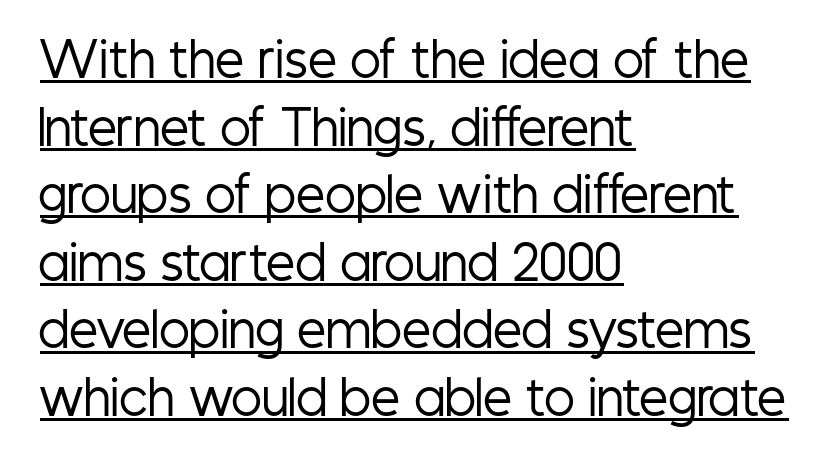
{"serif": "no", "italic": "no", "bold": "no", "weight": "regular", "width": "condensed", "stroke_contrast": "low", "x_height": "medium", "monospaced": "no", "underline": "yes", "align": "left", "line_spacing": "normal", "line_spacing_ratio": 1.47, "letter_spacing": "normal", "letter_spacing_em": 0.0, "glyph_px": 46}
